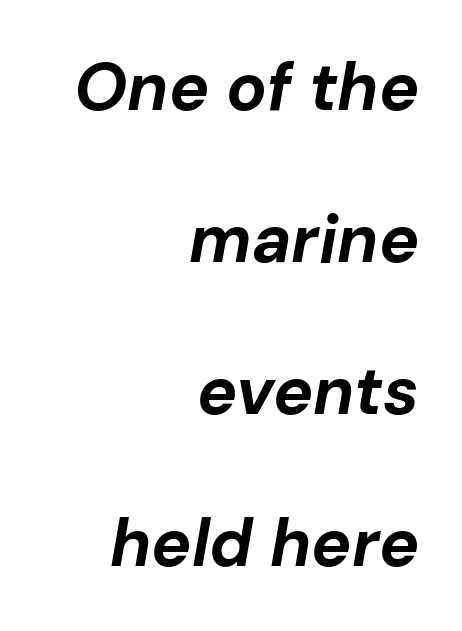
{"italic": "yes", "lean": "right", "slant_degrees": 10, "bold": "yes", "weight": "bold", "width": "normal", "stroke_contrast": "low", "x_height": "medium", "monospaced": "no", "underline": "no", "align": "right", "line_spacing": "loose", "line_spacing_ratio": 2.27, "letter_spacing": "normal", "letter_spacing_em": 0.0, "glyph_px": 67}
